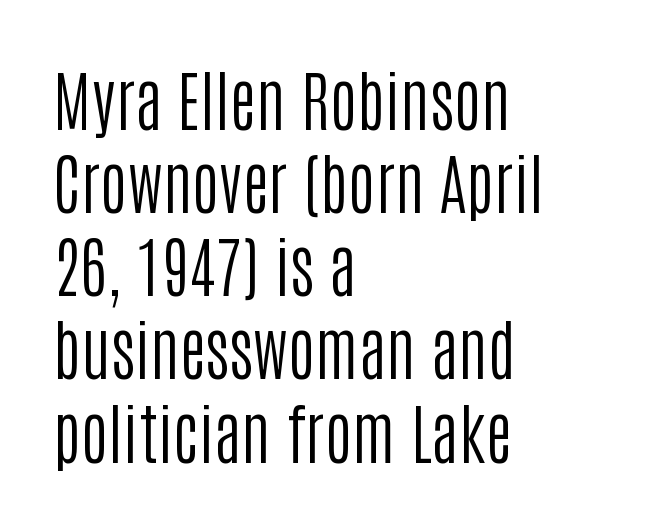
{"serif": "no", "italic": "no", "bold": "no", "weight": "regular", "width": "condensed", "stroke_contrast": "low", "x_height": "large", "monospaced": "no", "underline": "no", "align": "left", "line_spacing": "normal", "line_spacing_ratio": 1.26, "letter_spacing": "normal", "letter_spacing_em": 0.0, "glyph_px": 66}
